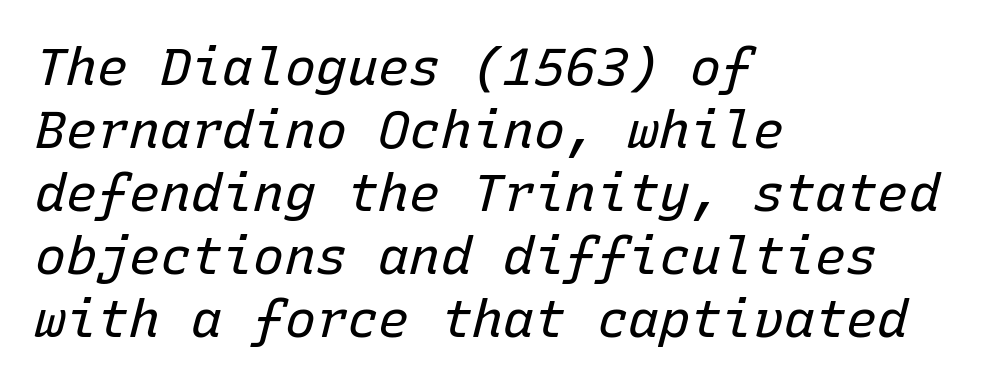
The image shows 52 px regular-weight type, italic (leaning right), monospaced; set left-aligned, line spacing 1.21x, normal letter spacing, not underlined; low stroke contrast and a medium x-height.
